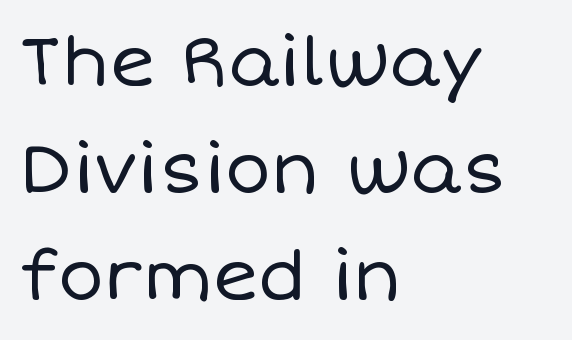
Q: Is the text bold? A: No.
Q: Is the text italic (slanted)? A: No, it is upright.
Q: Is the text underlined? A: No.
Q: How is the paragraph aligned? A: Left-aligned.
Q: Is the spacing between letters normal or unusually wide? A: Normal.
Q: Is the spacing between lines tight, normal or loose? A: Normal.
Q: Width (condensed, normal, or wide)? A: Normal.
Q: Stroke contrast? A: Low.
Q: x-height? A: Large.
Q: Monospaced? A: No.
